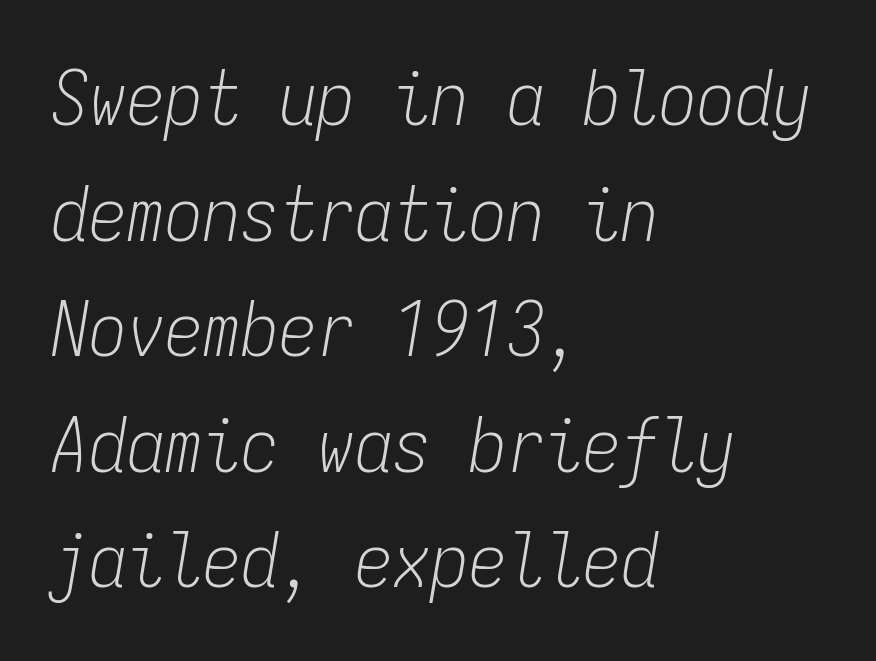
Spacing verdict: monospaced, one width for all characters. Students, observe: this is what conventionally led text looks like. These glyphs show unthickened strokes, regular width or finer. The string is rendered with underlining switched off. Line beginnings align vertically; line endings do not.
